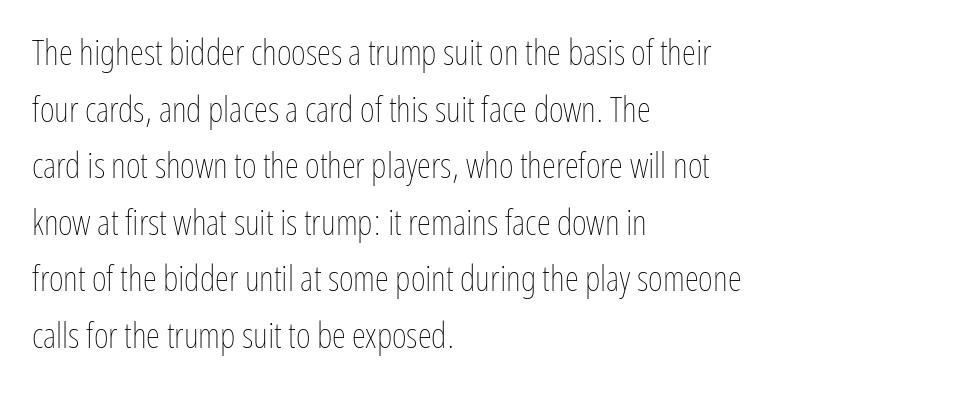
Q: Is the text bold? A: No.
Q: Is the text italic (slanted)? A: No, it is upright.
Q: Is the text underlined? A: No.
Q: How is the paragraph aligned? A: Left-aligned.
Q: Is the spacing between letters normal or unusually wide? A: Normal.
Q: Is the spacing between lines tight, normal or loose? A: Normal.
Q: Width (condensed, normal, or wide)? A: Condensed.
Q: Stroke contrast? A: Low.
Q: x-height? A: Medium.
Q: Monospaced? A: No.
